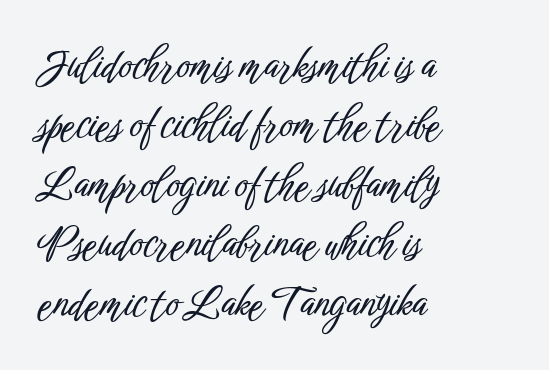
The image shows 41 px condensed sans-serif type; set left-aligned, normal line spacing (1.45x), normal letter spacing, not underlined; low stroke contrast and a medium x-height.
